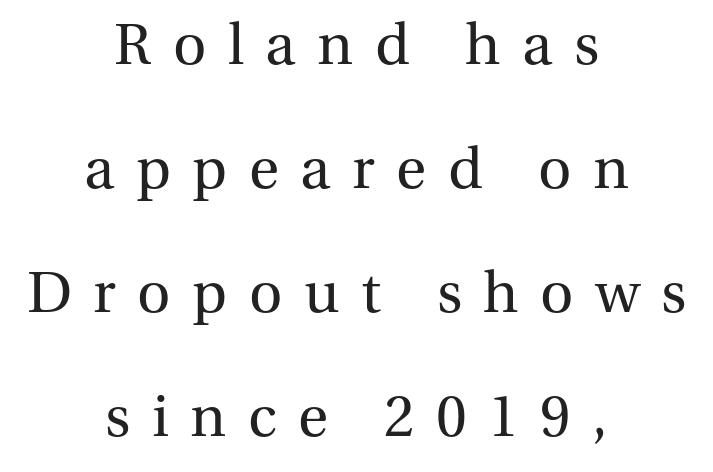
The image shows 58 px regular-weight serif type, upright; set centered, loose line spacing (2.14x), unusually wide letter spacing (+0.37 em), not underlined; medium stroke contrast and a medium x-height.
